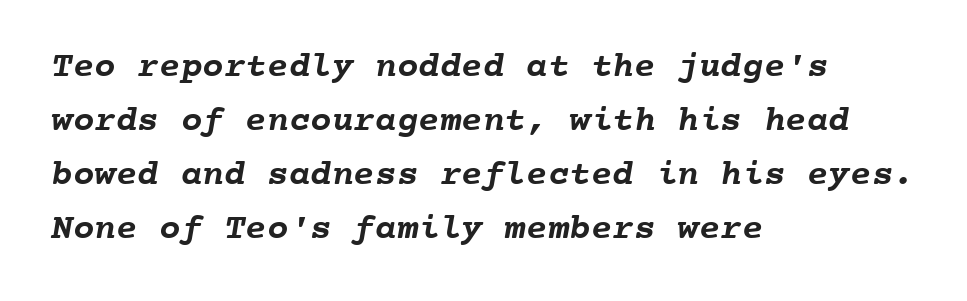
Bare-footed words on every line. Heavy, bold letterforms. Successive baselines arrive at the customary interval. The letters march in equal steps, a hallmark of fixed-pitch type. Each line starts at the same left margin while the right side varies. The passage shown has conventional tracking throughout.
